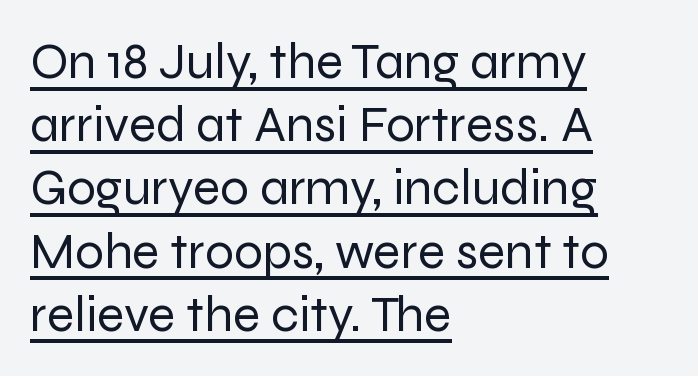
Q: Is the text bold? A: No.
Q: Is the text italic (slanted)? A: No, it is upright.
Q: Is the typeface a serif or a sans-serif typeface? A: Sans-serif.
Q: Is the text underlined? A: Yes.
Q: How is the paragraph aligned? A: Left-aligned.
Q: Is the spacing between letters normal or unusually wide? A: Normal.
Q: Width (condensed, normal, or wide)? A: Normal.
Q: Stroke contrast? A: Low.
Q: x-height? A: Medium.
Q: Monospaced? A: No.
